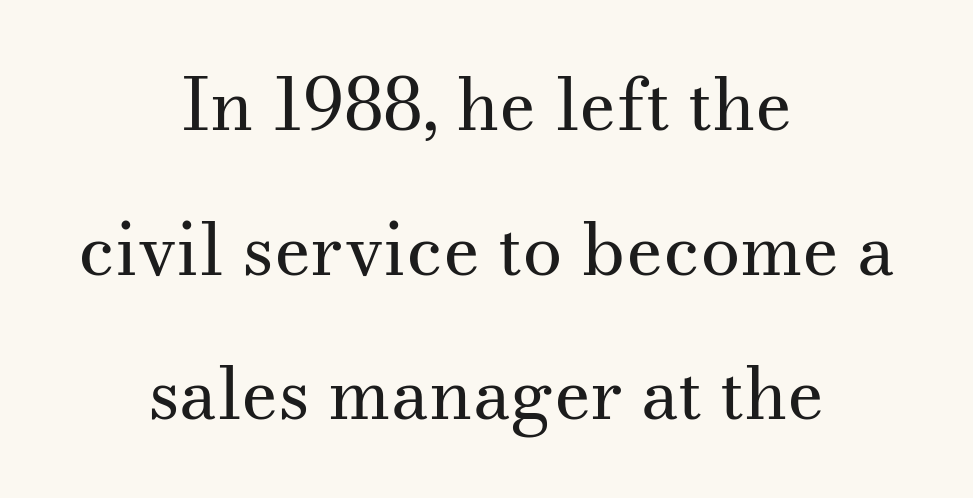
Q: Is the text bold? A: No.
Q: Is the text italic (slanted)? A: No, it is upright.
Q: Is the typeface a serif or a sans-serif typeface? A: Serif.
Q: Is the text underlined? A: No.
Q: How is the paragraph aligned? A: Centered.
Q: Is the spacing between letters normal or unusually wide? A: Normal.
Q: Is the spacing between lines tight, normal or loose? A: Loose.
Q: Width (condensed, normal, or wide)? A: Normal.
Q: Stroke contrast? A: Medium.
Q: x-height? A: Small.
Q: Monospaced? A: No.
